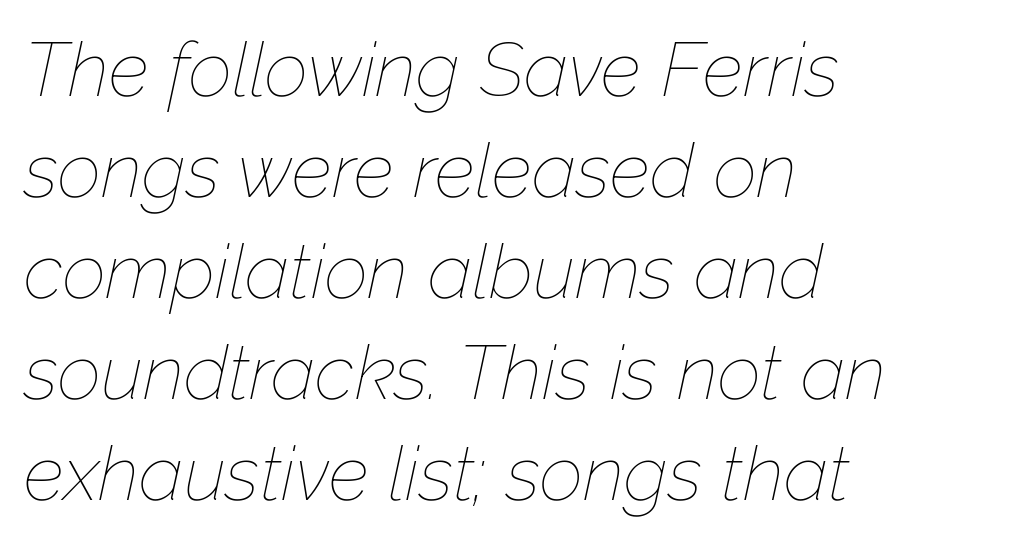
The image shows 76 px thin type, italic (leaning right); set left-aligned, normal line spacing (1.33x), normal letter spacing, not underlined; low stroke contrast and a medium x-height.
